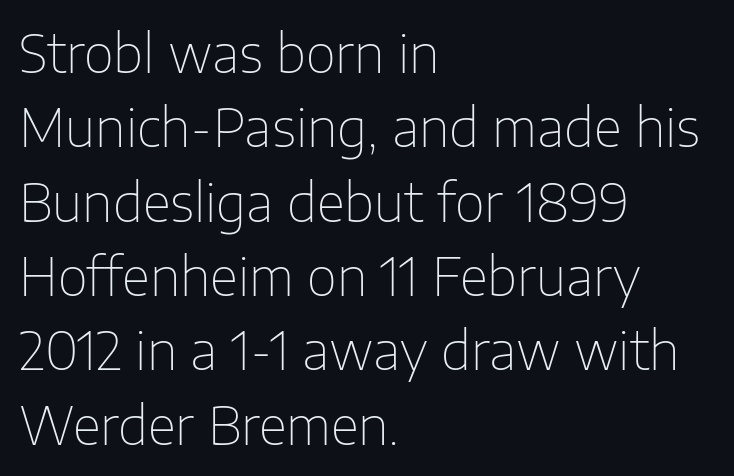
Each new line begins a customary step beneath the previous one. A bare baseline throughout the passage. Spacing verdict: proportional, widths tailored to each character. The setting favours the left margin, as ordinary paragraphs usually do. Letter spacing: default.
